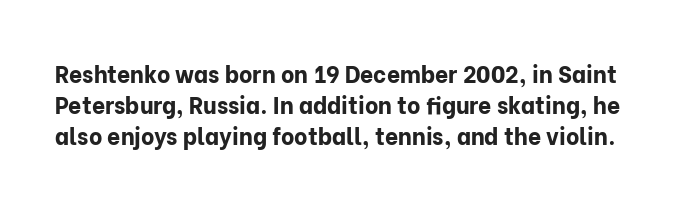
Q: Is the text bold? A: Yes.
Q: Is the text italic (slanted)? A: No, it is upright.
Q: Is the text underlined? A: No.
Q: Is the spacing between letters normal or unusually wide? A: Normal.
Q: Is the spacing between lines tight, normal or loose? A: Normal.
